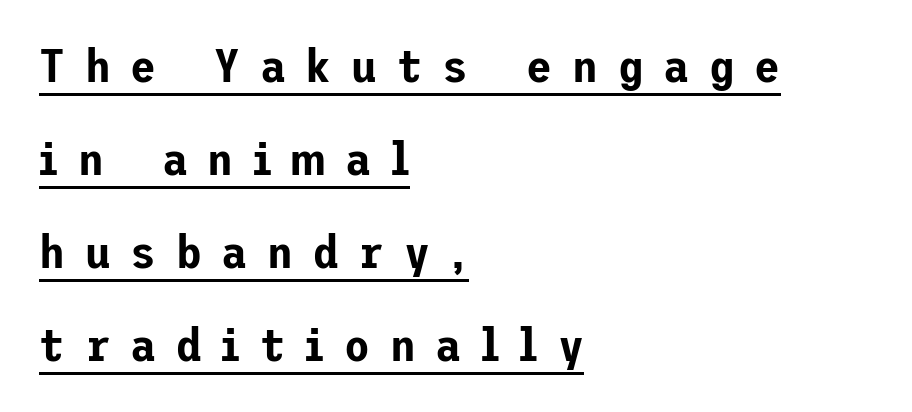
{"serif": "no", "italic": "no", "width": "normal", "stroke_contrast": "low", "x_height": "medium", "underline": "yes", "align": "left", "line_spacing": "loose", "line_spacing_ratio": 1.98, "letter_spacing": "wide", "letter_spacing_em": 0.42, "glyph_px": 47}
